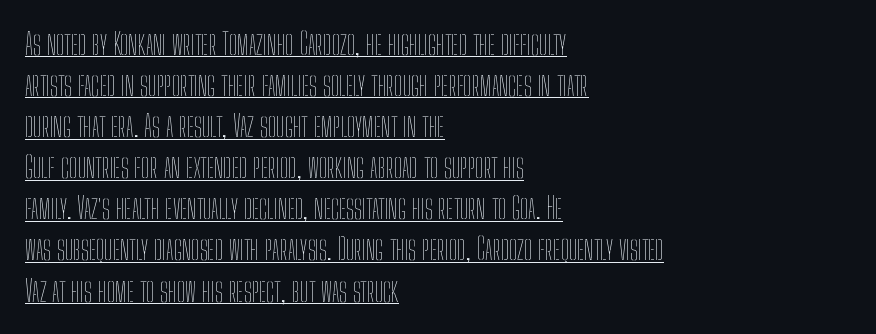
The image shows 30 px thin, condensed type, upright; set left-aligned, normal line spacing (1.37x), normal letter spacing, underlined; low stroke contrast and a medium x-height.
